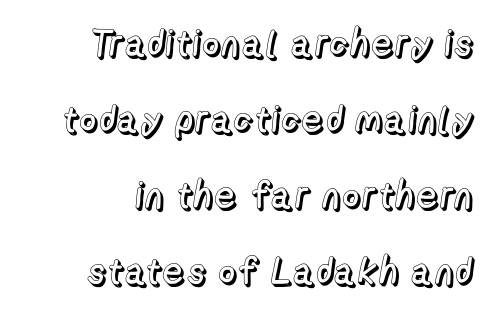
Q: Is the text italic (slanted)? A: Yes.
Q: Is the text underlined? A: No.
Q: Is the spacing between letters normal or unusually wide? A: Normal.
Q: Is the spacing between lines tight, normal or loose? A: Loose.
Q: Width (condensed, normal, or wide)? A: Normal.
Q: x-height? A: Medium.
Q: Monospaced? A: No.
